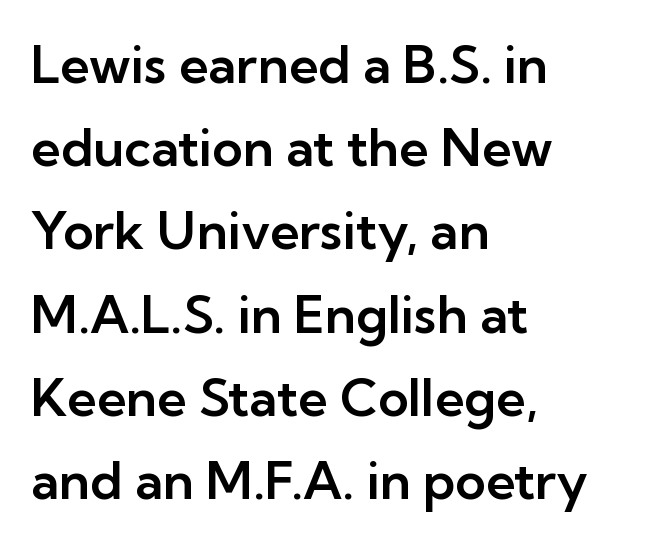
Q: Is the text italic (slanted)? A: No, it is upright.
Q: Is the typeface a serif or a sans-serif typeface? A: Sans-serif.
Q: Is the text underlined? A: No.
Q: How is the paragraph aligned? A: Left-aligned.
Q: Is the spacing between letters normal or unusually wide? A: Normal.
Q: Is the spacing between lines tight, normal or loose? A: Normal.
Q: Width (condensed, normal, or wide)? A: Normal.
Q: Stroke contrast? A: Low.
Q: x-height? A: Medium.
Q: Monospaced? A: No.
